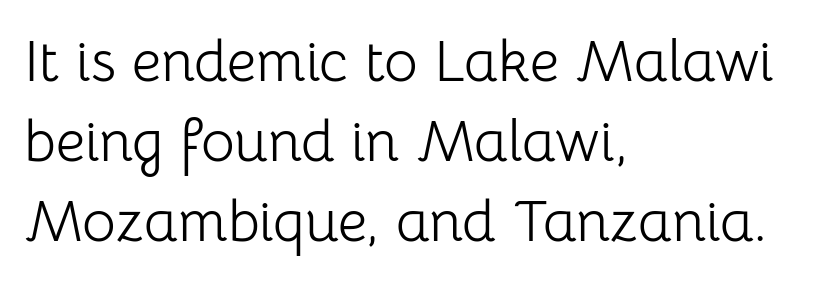
The image shows 58 px light sans-serif type, upright; set left-aligned, normal line spacing (1.38x), normal letter spacing, not underlined; low stroke contrast and a medium x-height.
